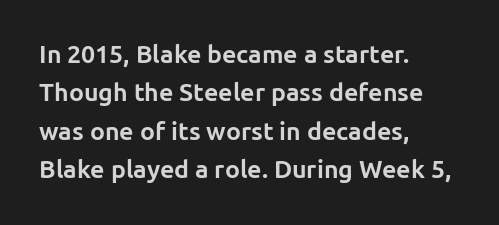
Here the glyphs are tracked normally, forming tight word shapes. Does the weight exceed regular? Yes, all the way to bold. The text block is weighted toward the left margin, trailing off unevenly rightward. Style check: upright. Notice how descenders clear the ascenders below comfortably — that's standard leading. Glance below the letters and you will spot only blank space.
